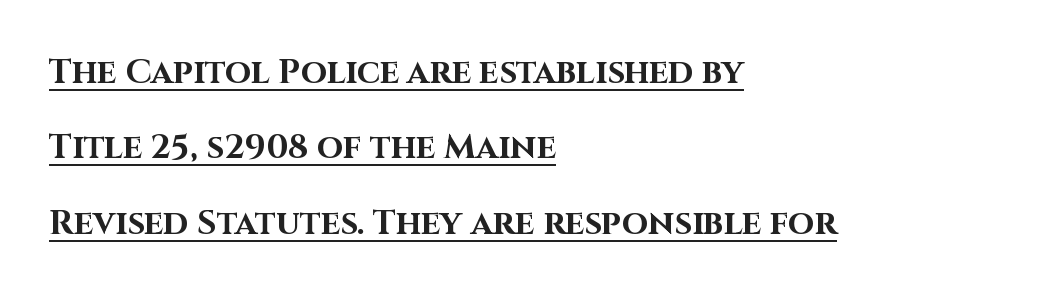
Q: Is the text bold? A: Yes.
Q: Is the text italic (slanted)? A: No, it is upright.
Q: Is the typeface a serif or a sans-serif typeface? A: Sans-serif.
Q: Is the text underlined? A: Yes.
Q: How is the paragraph aligned? A: Left-aligned.
Q: Is the spacing between letters normal or unusually wide? A: Normal.
Q: Is the spacing between lines tight, normal or loose? A: Loose.
Q: Width (condensed, normal, or wide)? A: Normal.
Q: Stroke contrast? A: High.
Q: x-height? A: Large.
Q: Monospaced? A: No.
